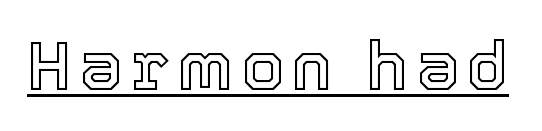
{"italic": "no", "width": "normal", "x_height": "medium", "monospaced": "no", "underline": "yes", "glyph_px": 69}
